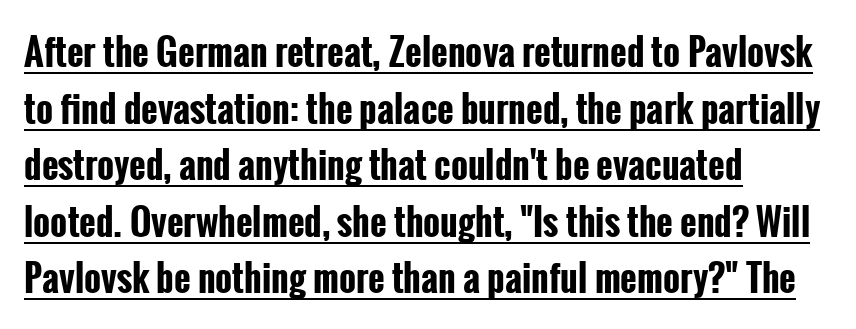
The image shows 36 px bold, condensed sans-serif type, upright; set left-aligned, normal line spacing (1.57x), normal letter spacing, underlined; low stroke contrast and a medium x-height.
